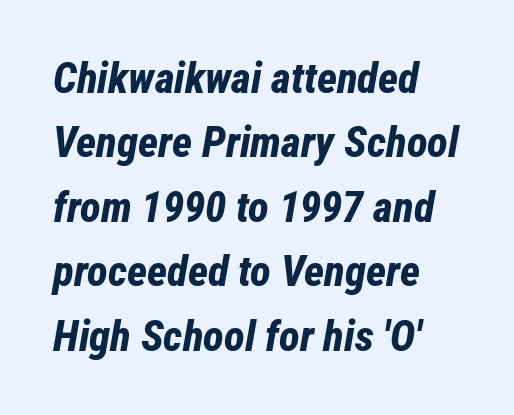
{"italic": "yes", "lean": "right", "slant_degrees": 12, "bold": "yes", "weight": "bold", "width": "condensed", "stroke_contrast": "low", "x_height": "medium", "monospaced": "no", "underline": "no", "align": "left", "line_spacing": "normal", "line_spacing_ratio": 1.5, "letter_spacing": "normal", "letter_spacing_em": 0.0, "glyph_px": 43}
